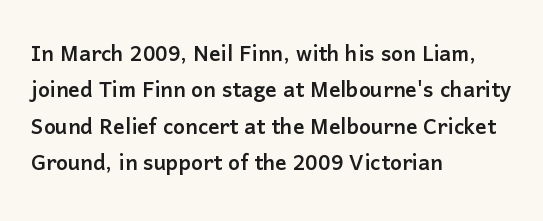
If you drew a line through each stem, it would be perfectly vertical. Words appear dense and cohesive because spacing is normal. The space between consecutive lines is moderate. The passage shown is typeset with a sans-serif family. The passage shown is not underscored anywhere.
